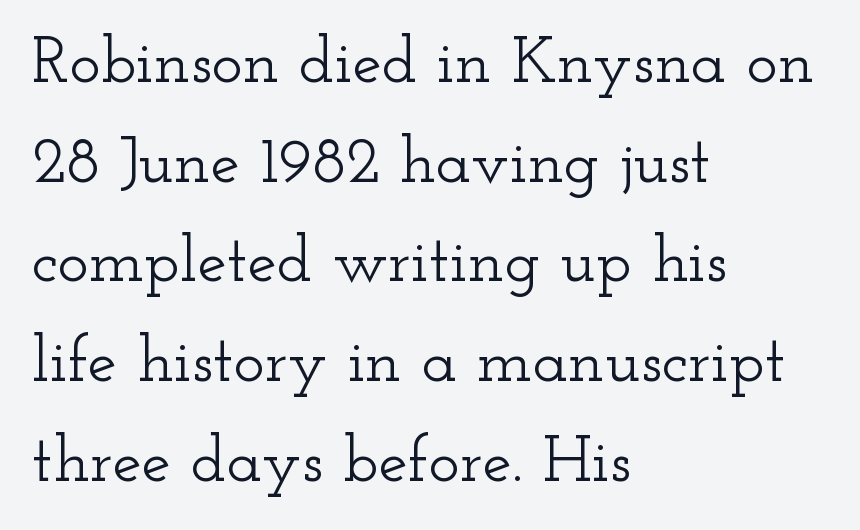
Standard letterfit; no display-style spreading of the glyphs. You can tell it's not italic because the verticals are truly vertical. Anything drawn beneath the words? Only blank space. Note: serifs present on the glyphs.
